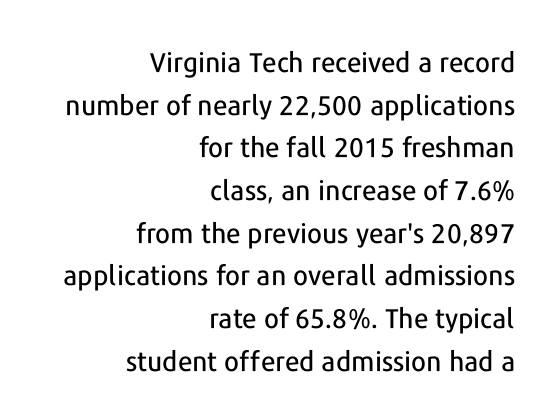
Q: Is the text italic (slanted)? A: No, it is upright.
Q: Is the text underlined? A: No.
Q: How is the paragraph aligned? A: Right-aligned.
Q: Is the spacing between letters normal or unusually wide? A: Normal.
Q: Is the spacing between lines tight, normal or loose? A: Normal.
